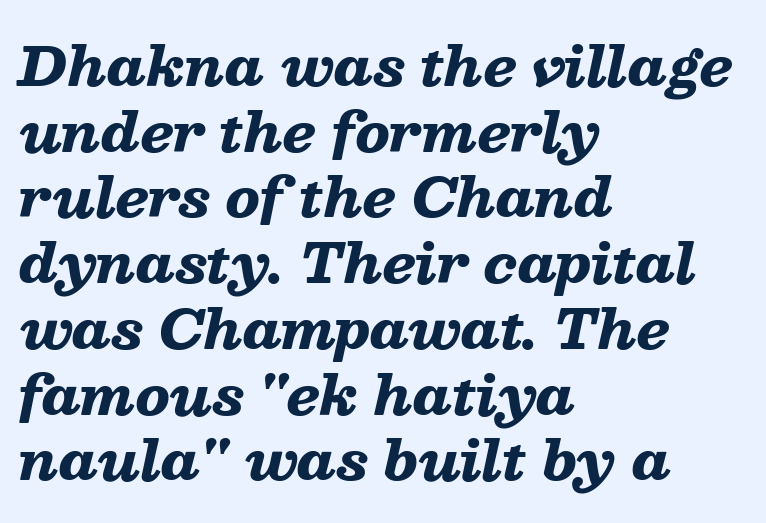
{"italic": "yes", "lean": "right", "slant_degrees": 13, "bold": "yes", "weight": "heavy", "width": "wide", "stroke_contrast": "low", "x_height": "medium", "monospaced": "no", "underline": "no", "align": "left", "line_spacing_ratio": 1.24, "letter_spacing": "normal", "letter_spacing_em": 0.0, "glyph_px": 53}
